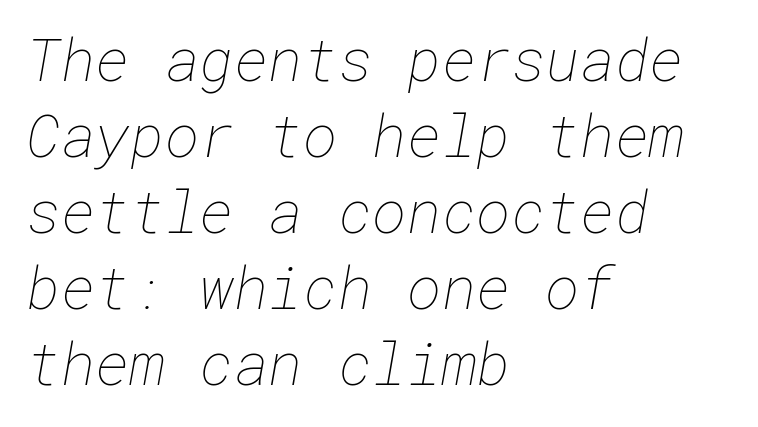
Which margin do the lines hug? The left one — the right edge is uneven. Letters have the restrained weight of plain body copy at most. Letter spacing: default. Quick note: underline off.
